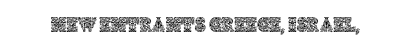
The image shows 21 px text type, upright; set normal letter spacing, not underlined.
